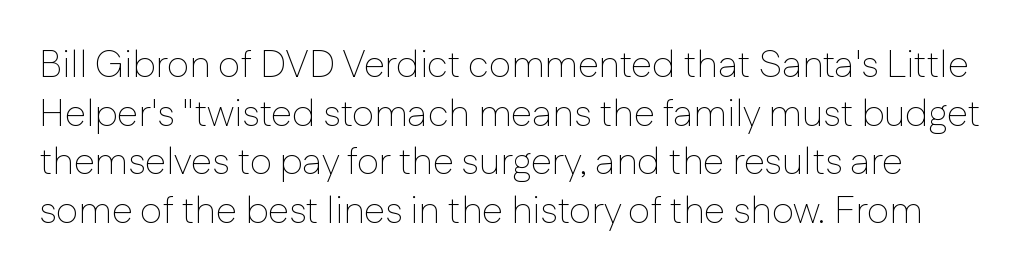
The passage shown is typed in a proportional face where columns would drift. Standard letterfit; no display-style spreading of the glyphs. This rendering features lettering with no underline. Is this a sans? Yes — the strokes have no serifs.
